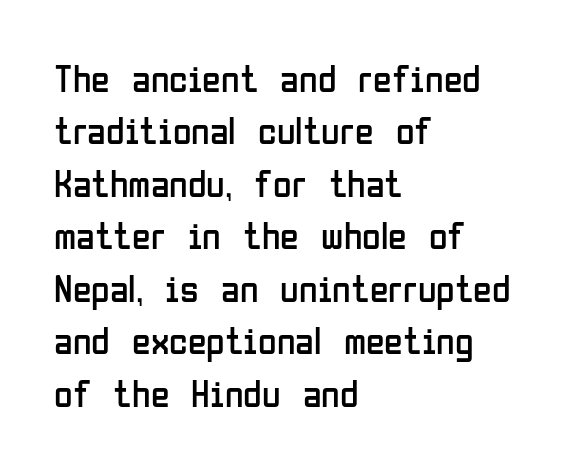
{"serif": "no", "italic": "no", "bold": "no", "weight": "regular", "width": "condensed", "stroke_contrast": "low", "x_height": "medium", "monospaced": "no", "underline": "no", "align": "left", "line_spacing": "normal", "line_spacing_ratio": 1.38, "letter_spacing": "normal", "letter_spacing_em": 0.0, "glyph_px": 38}
